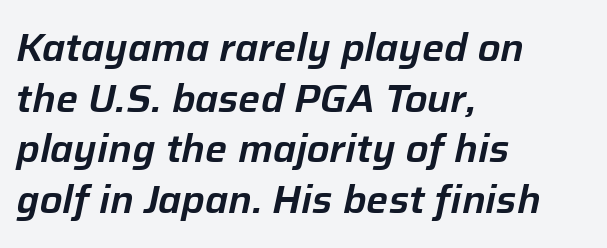
The horizontal fit of the characters is conventional and even. Proportional: the letters do not fall into vertical columns. Type without underlining. Alignment: flush left. Tall strokes in this sample are angled rather than plumb.
